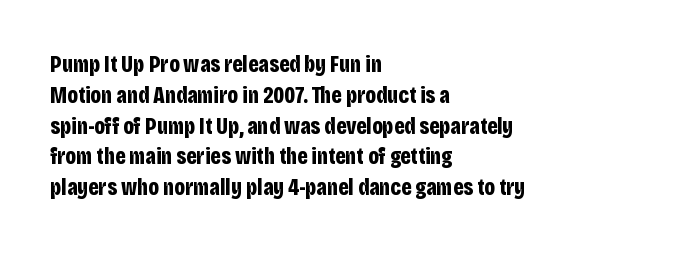
Q: Is the text bold? A: Yes.
Q: Is the text italic (slanted)? A: No, it is upright.
Q: Is the text underlined? A: No.
Q: How is the paragraph aligned? A: Left-aligned.
Q: Is the spacing between letters normal or unusually wide? A: Normal.
Q: Is the spacing between lines tight, normal or loose? A: Normal.
